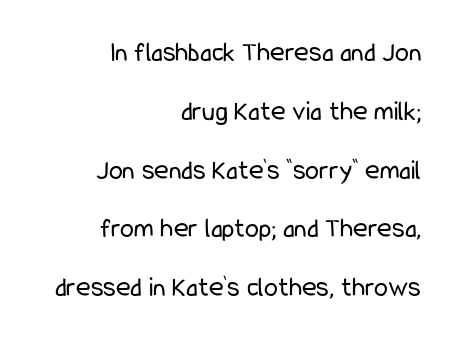
The image shows 28 px regular-weight, condensed sans-serif type, upright; set right-aligned, loose line spacing (2.1x), normal letter spacing, not underlined; low stroke contrast and a medium x-height.
